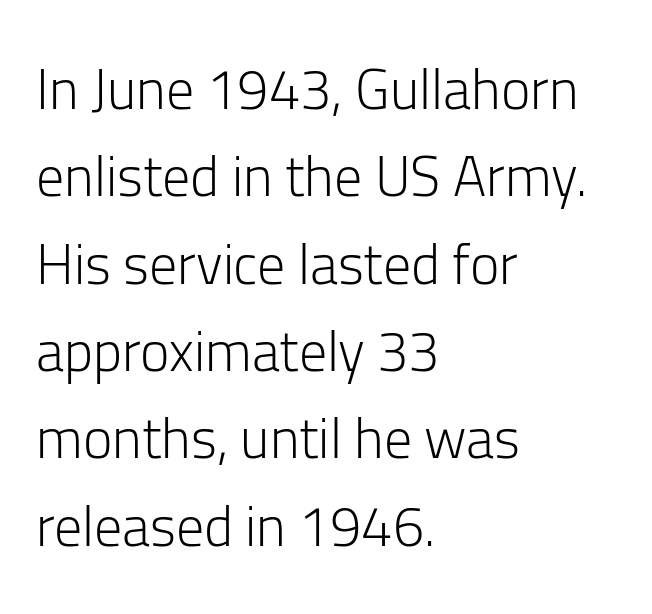
Underlining? Definitely not there. A student would call this left alignment; a typographer would say flush left, rag right. Think of a printed novel: that variable character pitch is what you see here. Letter spacing: default. What kind of face is this? One without serifs — a sans. The designer left line spacing at the default.
